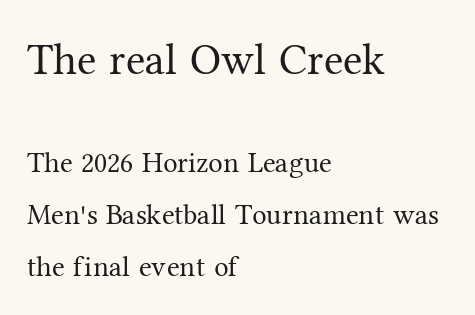
The image shows 44 px regular-weight serif type, upright; set left-aligned, line spacing 1.79x, normal letter spacing, not underlined; the first (top) block is 1.52x larger; medium stroke contrast and a medium x-height.
